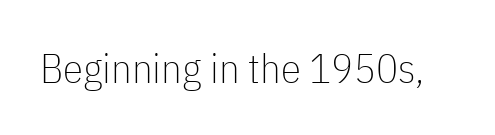
The foot of each line stays bare and open. Character widths vary here, with narrow letters taking less room than wide ones. A sans-serif font was chosen for this passage. The cut favours lightness, reaching ordinary text weight at its darkest.
